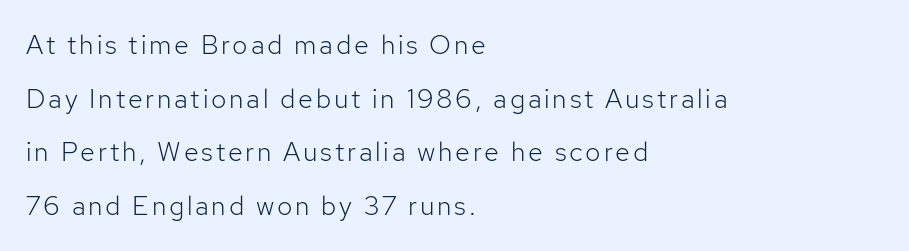
A roman cut, with each character standing at attention. Compared with typical paragraphs, the rows here are farther apart. Horizontally, the lines are justified to the leading edge only. Bold? No — there's no thickening of the strokes. Just letters on the line, the space beneath them empty.
